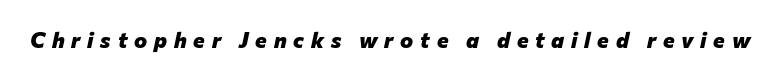
Check under the words: just untouched page. In terms of posture, this sample is oblique. Set as a true bold cut, around the 700 mark. The line texture is sparse and dotted thanks to wide tracking.
